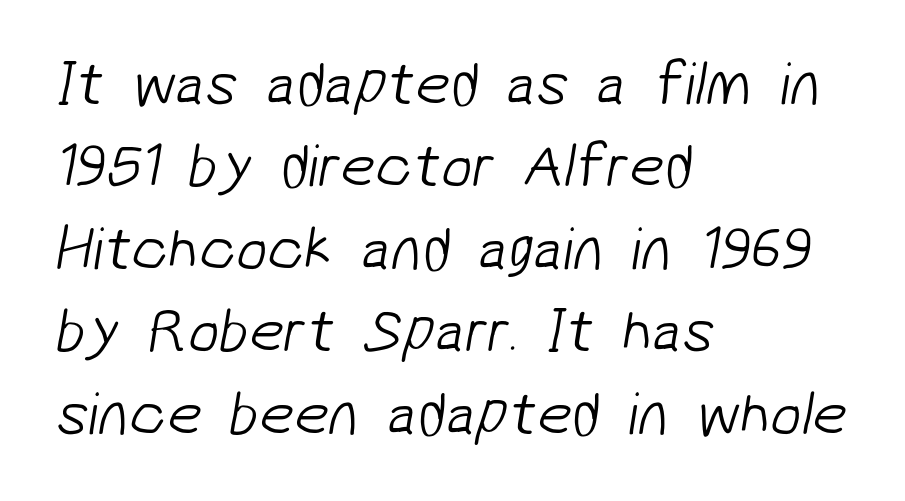
Q: Is the text bold? A: No.
Q: Is the typeface a serif or a sans-serif typeface? A: Sans-serif.
Q: Is the text underlined? A: No.
Q: How is the paragraph aligned? A: Left-aligned.
Q: Is the spacing between letters normal or unusually wide? A: Normal.
Q: Is the spacing between lines tight, normal or loose? A: Normal.
Q: Width (condensed, normal, or wide)? A: Normal.
Q: Stroke contrast? A: Low.
Q: x-height? A: Medium.
Q: Monospaced? A: No.
